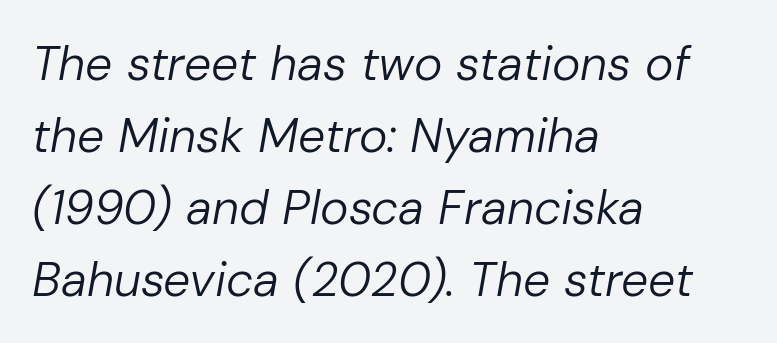
Q: Is the text bold? A: No.
Q: Is the text italic (slanted)? A: Yes, it leans right by about 10 degrees.
Q: Is the text underlined? A: No.
Q: How is the paragraph aligned? A: Left-aligned.
Q: Is the spacing between letters normal or unusually wide? A: Normal.
Q: Is the spacing between lines tight, normal or loose? A: Normal.
Q: Width (condensed, normal, or wide)? A: Normal.
Q: Stroke contrast? A: Low.
Q: x-height? A: Medium.
Q: Monospaced? A: No.
